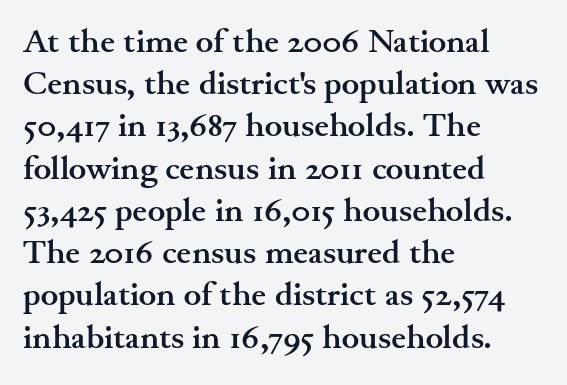
These lines carry a lot of weight — the face is fully bold. Each letter keeps its own natural width here, so spacing adapts to shape. These lines are composed in type with serifs. Unmarked baselines from the first word to the last.
